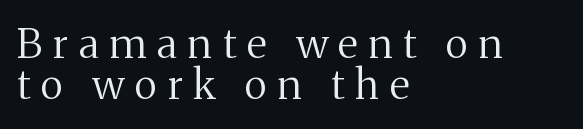
Unlike italic type, these characters show no tilt at all. A typesetter would label this face a serif. Each row of text sits above clean, open space. The strokes carry an ordinary text weight at most. Observe the wide spacing: letters keep a clear distance from each other. The passage shown is typed in a proportional face where columns would drift.
